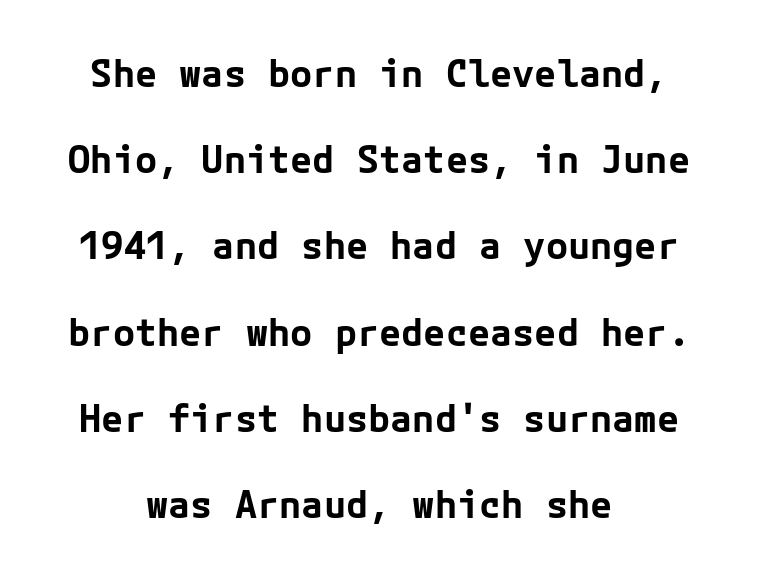
The image shows 37 px bold sans-serif type, upright; set centered, loose line spacing (2.33x), normal letter spacing, not underlined; low stroke contrast and a medium x-height.
